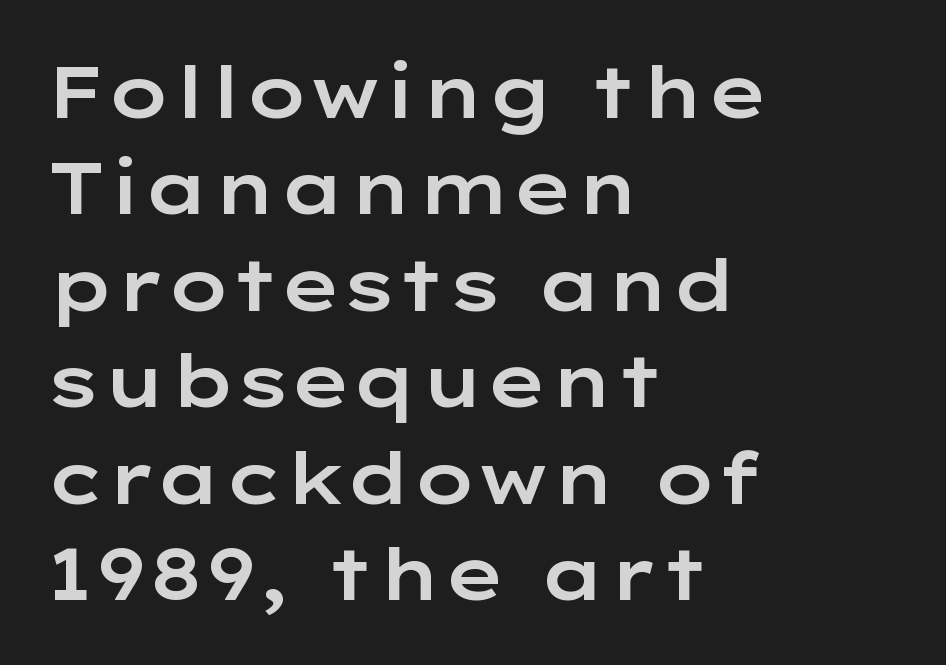
{"serif": "no", "italic": "no", "width": "wide", "stroke_contrast": "low", "x_height": "medium", "monospaced": "no", "underline": "no", "align": "left", "line_spacing": "normal", "line_spacing_ratio": 1.34, "letter_spacing": "normal", "letter_spacing_em": 0.0, "glyph_px": 72}
